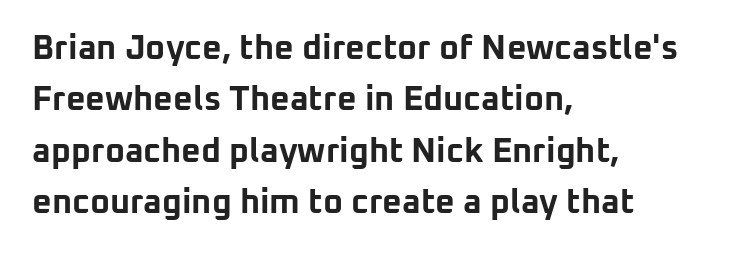
These lines are rendered in a variable-pitch font. Every stem runs plumb, perpendicular to the baseline. How heavy is the stroke? Heavy — this is a bold. The gaps between neighbouring characters are ordinary and unremarkable. Whoever set this chose a conventional vertical rhythm.
